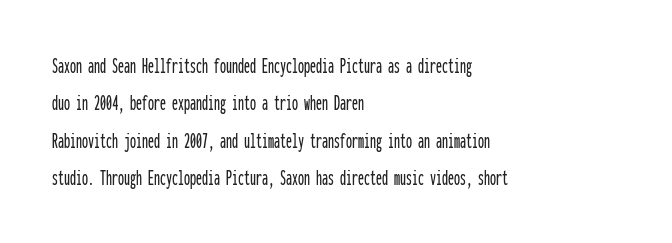
The image shows 24 px text type, upright; set left-aligned, normal line spacing (1.56x), normal letter spacing, not underlined.
